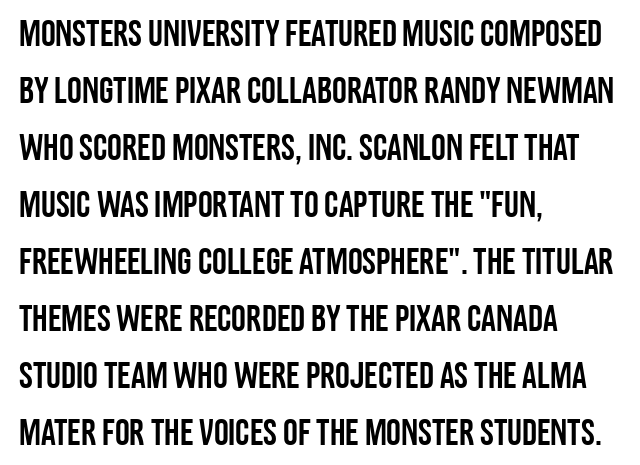
Q: Is the text italic (slanted)? A: No, it is upright.
Q: Is the typeface a serif or a sans-serif typeface? A: Sans-serif.
Q: Is the text underlined? A: No.
Q: How is the paragraph aligned? A: Left-aligned.
Q: Is the spacing between letters normal or unusually wide? A: Normal.
Q: Is the spacing between lines tight, normal or loose? A: Normal.
Q: Width (condensed, normal, or wide)? A: Condensed.
Q: Stroke contrast? A: Low.
Q: x-height? A: Large.
Q: Monospaced? A: No.
